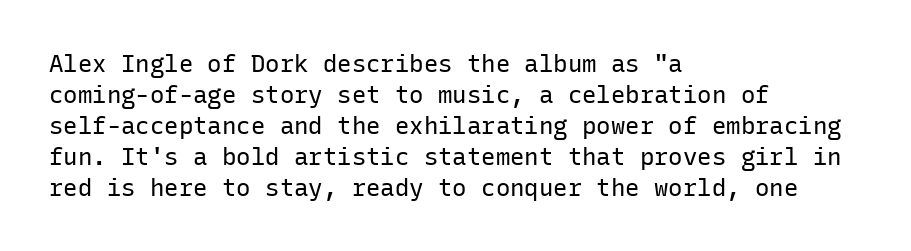
The image shows 24 px text type, upright; set left-aligned, normal line spacing (1.29x), normal letter spacing, not underlined.
